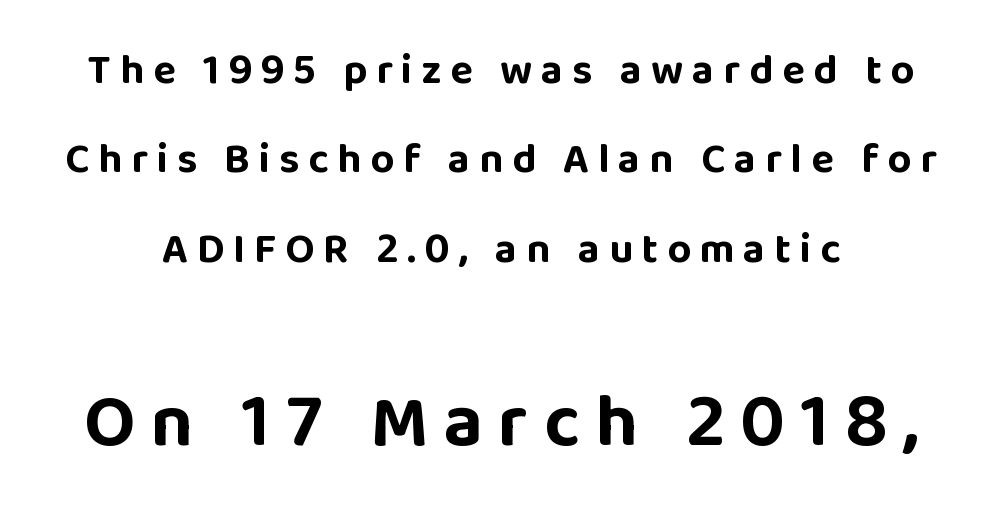
{"serif": "no", "italic": "no", "bold": "yes", "weight": "bold", "width": "normal", "stroke_contrast": "low", "x_height": "large", "monospaced": "no", "underline": "no", "line_spacing": "loose", "line_spacing_ratio": 2.13, "letter_spacing": "wide", "letter_spacing_em": 0.21, "larger_block": "second", "size_ratio": 1.76, "glyph_px": 74}
